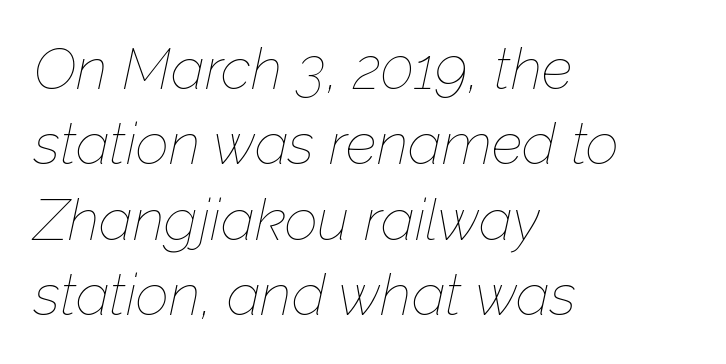
{"italic": "yes", "lean": "right", "slant_degrees": 12, "bold": "no", "weight": "thin", "width": "normal", "stroke_contrast": "low", "x_height": "medium", "monospaced": "no", "underline": "no", "align": "left", "line_spacing": "normal", "line_spacing_ratio": 1.3, "letter_spacing": "normal", "letter_spacing_em": 0.0, "glyph_px": 58}
